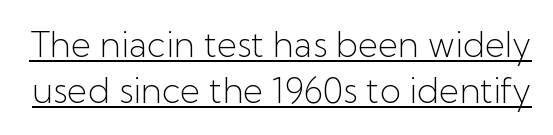
The image shows 35 px light sans-serif type, upright; set normal line spacing (1.32x), normal letter spacing, underlined; low stroke contrast and a medium x-height.
